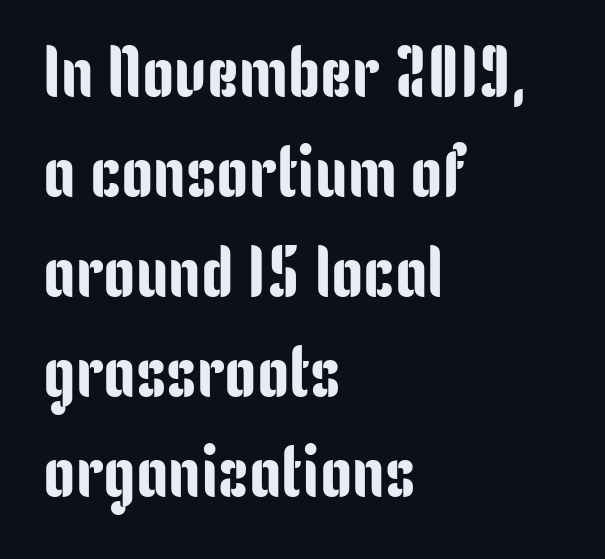
This sample keeps an unexceptional amount of space between lines. Letter spacing: default. Letterform terminals end flat and unadorned throughout the passage. Beneath every word, the page is bare.
